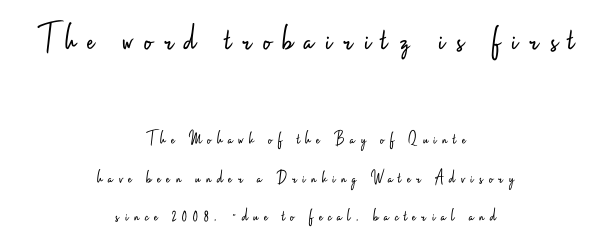
Type without underlining. The designer gave the opening block more size than the closing block. Looks like regular typesetting: each glyph gets only the width it needs.
